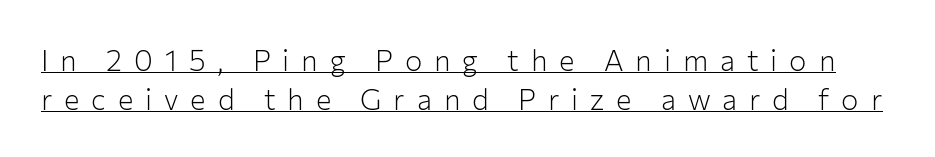
The image shows 29 px light sans-serif type, upright; set normal line spacing (1.33x), unusually wide letter spacing (+0.41 em), underlined; low stroke contrast and a medium x-height.
